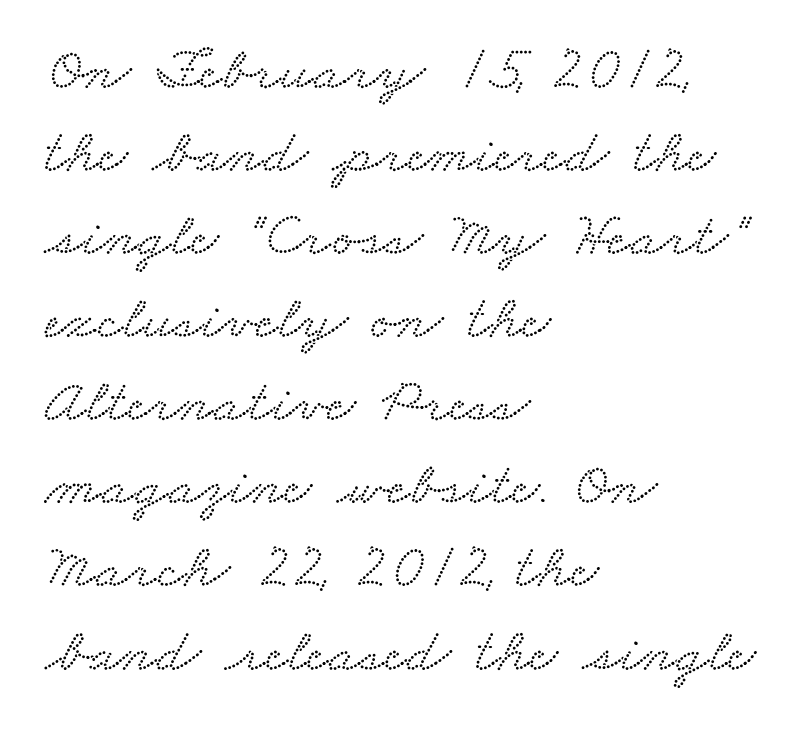
The image shows 62 px wide serif type; set left-aligned, normal line spacing (1.34x), normal letter spacing, not underlined; low stroke contrast and a small x-height.
